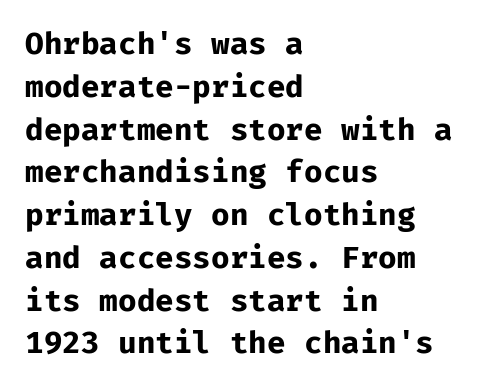
Q: Is the text bold? A: Yes.
Q: Is the text italic (slanted)? A: No, it is upright.
Q: Is the typeface a serif or a sans-serif typeface? A: Sans-serif.
Q: Is the text underlined? A: No.
Q: How is the paragraph aligned? A: Left-aligned.
Q: Is the spacing between letters normal or unusually wide? A: Normal.
Q: Is the spacing between lines tight, normal or loose? A: Normal.
Q: Width (condensed, normal, or wide)? A: Normal.
Q: Stroke contrast? A: Low.
Q: x-height? A: Medium.
Q: Monospaced? A: Yes.
